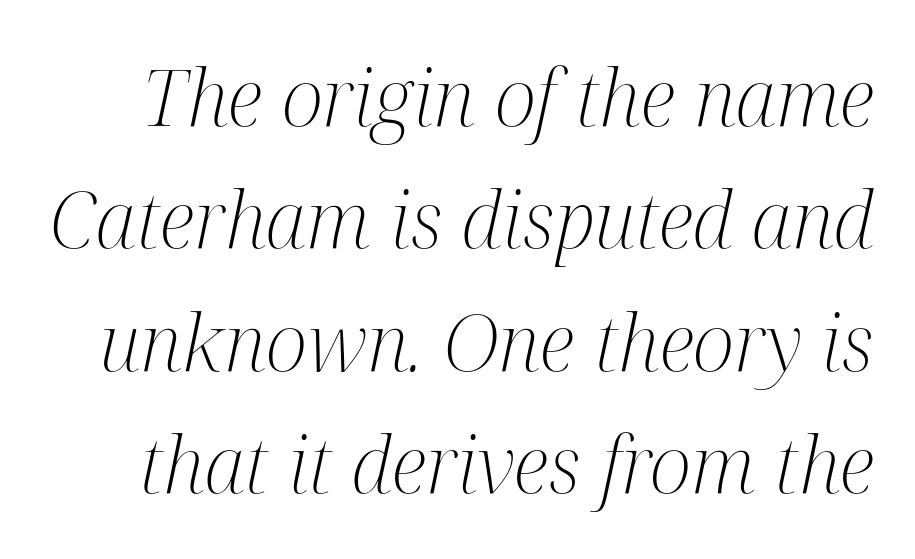
The image shows 79 px light, condensed serif type, italic (leaning right); set normal line spacing (1.55x), normal letter spacing, not underlined; medium stroke contrast and a medium x-height.
